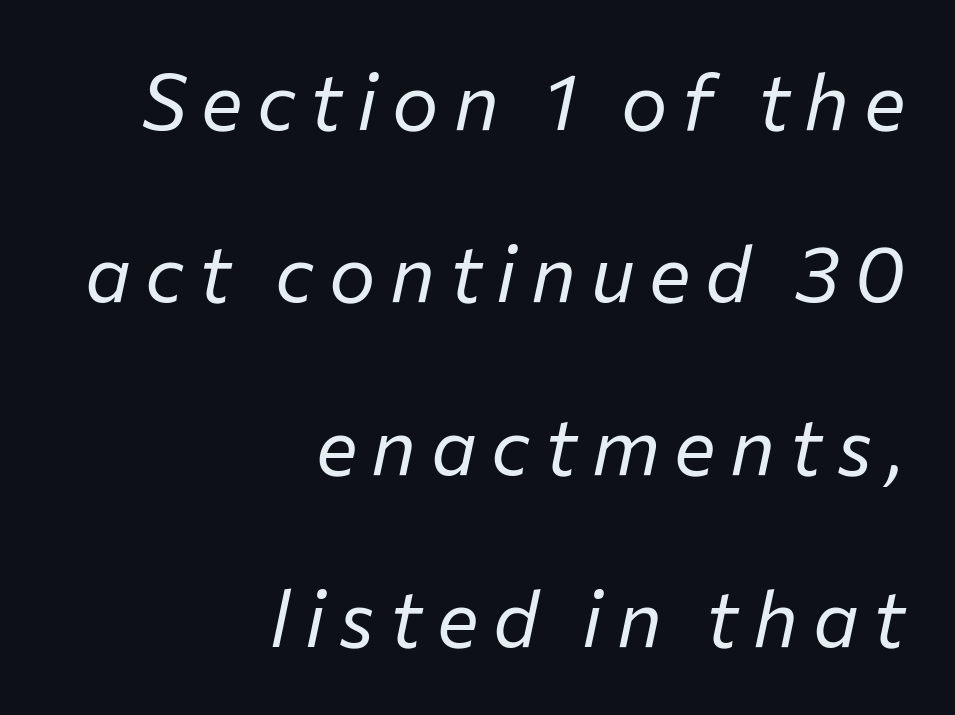
The image shows 78 px regular-weight type, italic (leaning right); set right-aligned, loose line spacing (2.21x), not underlined; low stroke contrast and a medium x-height.
